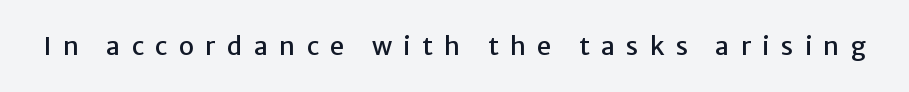
Upright lettering throughout. Compared with typical body copy, the letter spacing here is much looser. Check under the words: just untouched page.
